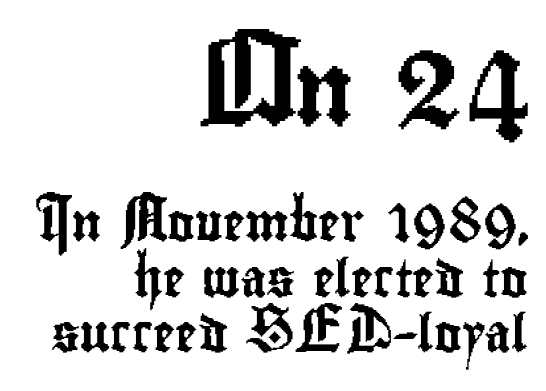
{"serif": "no", "italic": "no", "width": "condensed", "stroke_contrast": "low", "x_height": "small", "monospaced": "no", "underline": "no", "align": "right", "line_spacing": "normal", "line_spacing_ratio": 1.49, "letter_spacing": "normal", "letter_spacing_em": 0.0, "larger_block": "first", "size_ratio": 2.0, "glyph_px": 74}
